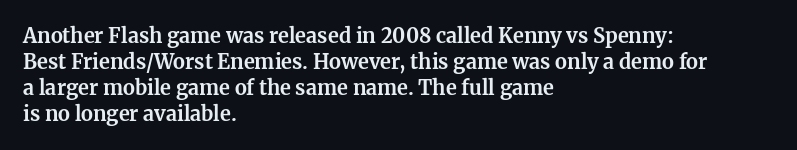
The lettering holds an erect, upright posture throughout. The text block is weighted toward the left margin, trailing off unevenly rightward. The strokes are fattened all the way to bold. Bare-footed words on every line.
